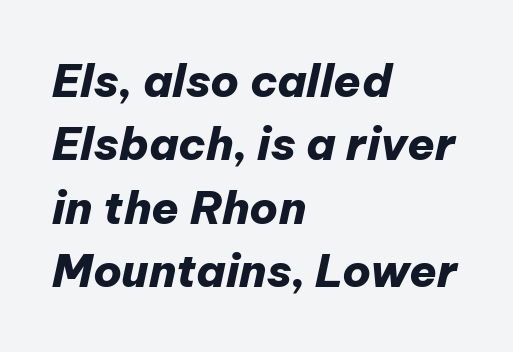
Q: Is the text bold? A: Yes.
Q: Is the text italic (slanted)? A: Yes, it leans right by about 12 degrees.
Q: Is the text underlined? A: No.
Q: How is the paragraph aligned? A: Left-aligned.
Q: Is the spacing between letters normal or unusually wide? A: Normal.
Q: Is the spacing between lines tight, normal or loose? A: Normal.
Q: Width (condensed, normal, or wide)? A: Normal.
Q: Stroke contrast? A: Low.
Q: x-height? A: Medium.
Q: Monospaced? A: No.
